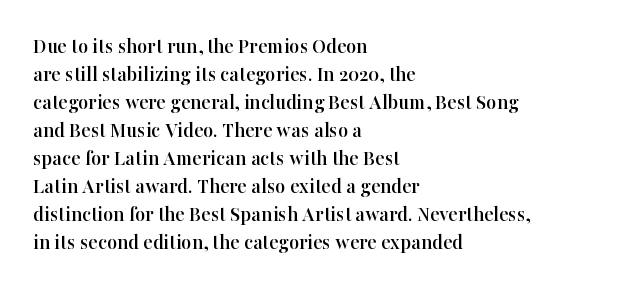
{"italic": "no", "underline": "no", "align": "left", "line_spacing": "normal", "line_spacing_ratio": 1.27, "letter_spacing": "normal", "letter_spacing_em": 0.0, "glyph_px": 22}
